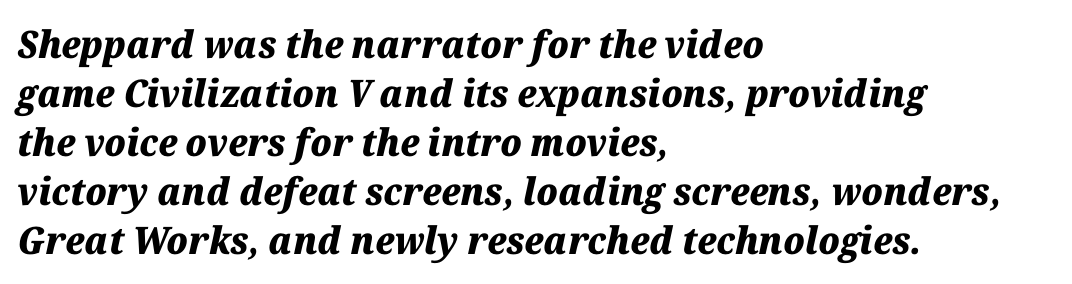
{"italic": "yes", "lean": "right", "slant_degrees": 12, "bold": "yes", "weight": "heavy", "width": "normal", "stroke_contrast": "medium", "x_height": "medium", "monospaced": "no", "underline": "no", "align": "left", "line_spacing": "normal", "line_spacing_ratio": 1.29, "letter_spacing": "normal", "letter_spacing_em": 0.0, "glyph_px": 38}
